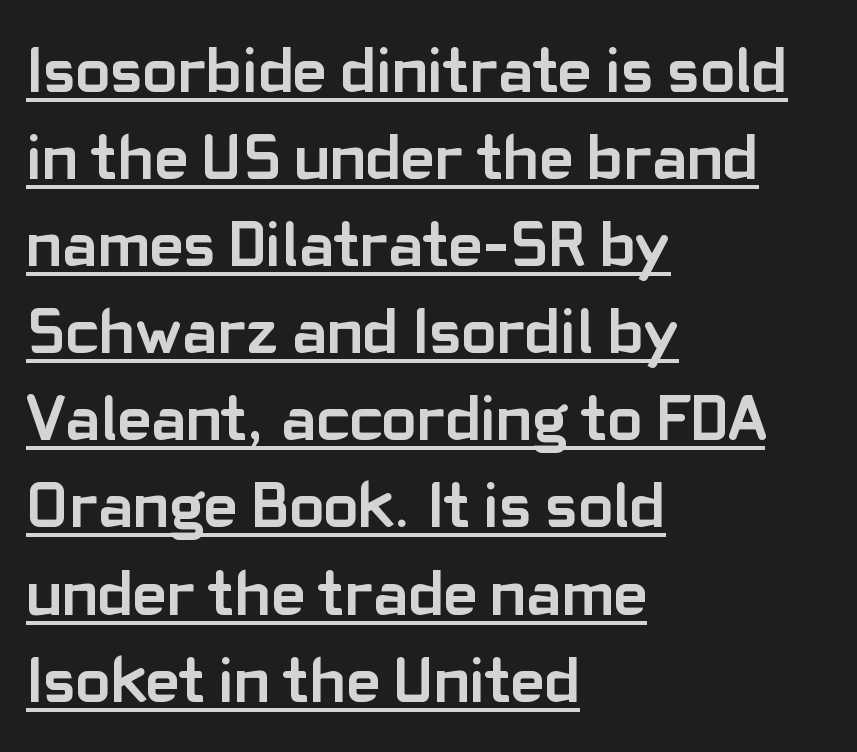
Q: Is the text bold? A: Yes.
Q: Is the text italic (slanted)? A: No, it is upright.
Q: Is the typeface a serif or a sans-serif typeface? A: Sans-serif.
Q: Is the text underlined? A: Yes.
Q: How is the paragraph aligned? A: Left-aligned.
Q: Is the spacing between letters normal or unusually wide? A: Normal.
Q: Is the spacing between lines tight, normal or loose? A: Normal.
Q: Width (condensed, normal, or wide)? A: Normal.
Q: Stroke contrast? A: Low.
Q: x-height? A: Medium.
Q: Monospaced? A: No.
